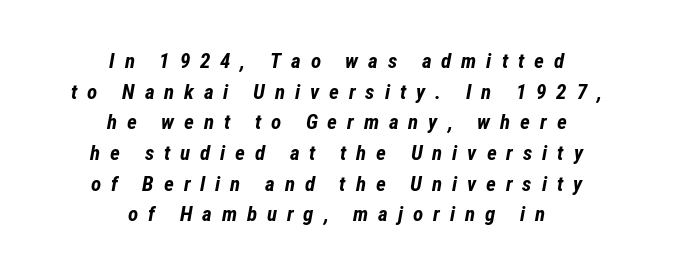
Q: Is the text bold? A: Yes.
Q: Is the text italic (slanted)? A: Yes, it leans right by about 12 degrees.
Q: Is the text underlined? A: No.
Q: How is the paragraph aligned? A: Centered.
Q: Is the spacing between letters normal or unusually wide? A: Unusually wide.
Q: Is the spacing between lines tight, normal or loose? A: Normal.
